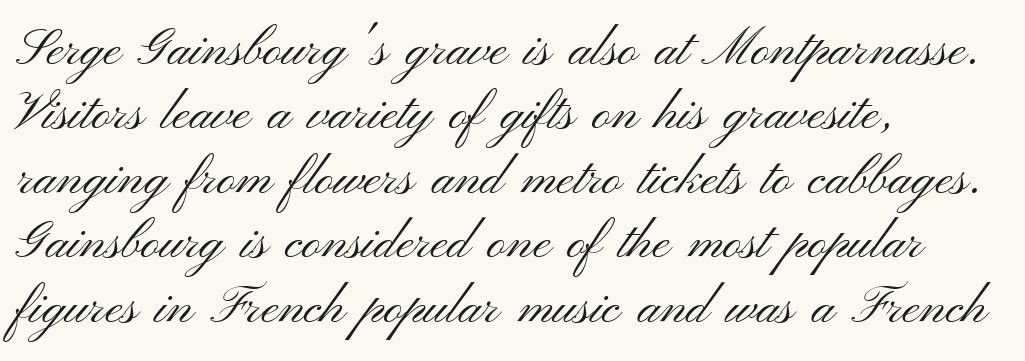
Q: Is the text bold? A: No.
Q: Is the text italic (slanted)? A: Yes.
Q: Is the typeface a serif or a sans-serif typeface? A: Sans-serif.
Q: Is the text underlined? A: No.
Q: How is the paragraph aligned? A: Left-aligned.
Q: Is the spacing between letters normal or unusually wide? A: Normal.
Q: Width (condensed, normal, or wide)? A: Wide.
Q: Stroke contrast? A: Medium.
Q: x-height? A: Small.
Q: Monospaced? A: No.
